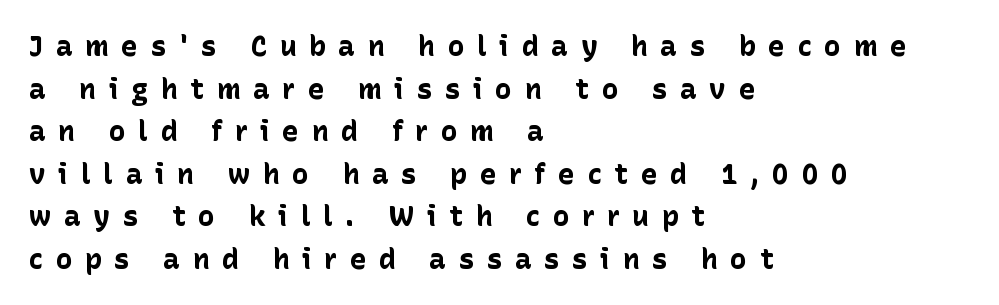
Nobody drew a line under any word here. To sum up the face: it is a sans, with no serifs. Honestly, the letter spacing is so wide it's the main thing you notice. You can tell it's not italic because the verticals are truly vertical.
